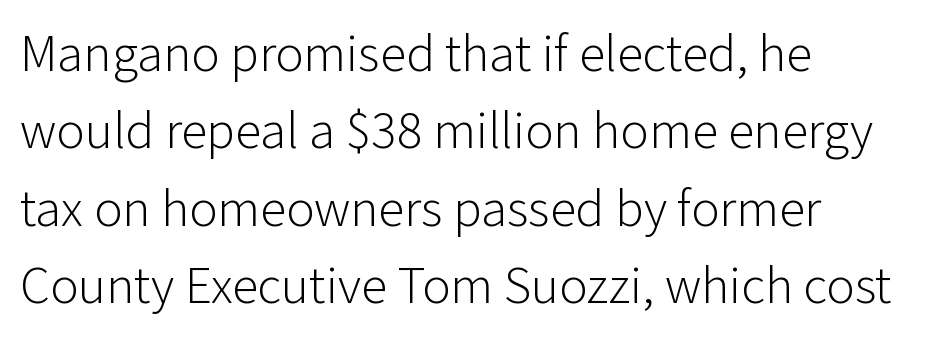
Q: Is the text bold? A: No.
Q: Is the text italic (slanted)? A: No, it is upright.
Q: Is the typeface a serif or a sans-serif typeface? A: Sans-serif.
Q: Is the text underlined? A: No.
Q: How is the paragraph aligned? A: Left-aligned.
Q: Is the spacing between letters normal or unusually wide? A: Normal.
Q: Is the spacing between lines tight, normal or loose? A: Normal.
Q: Width (condensed, normal, or wide)? A: Normal.
Q: Stroke contrast? A: Low.
Q: x-height? A: Medium.
Q: Monospaced? A: No.
